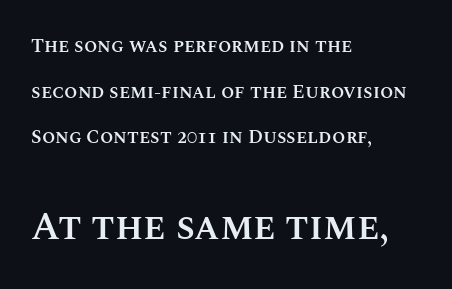
The image shows 38 px semibold type, upright; set left-aligned, loose line spacing (2.4x), normal letter spacing, not underlined; the second (bottom) block is 2.0x larger; medium stroke contrast and a large x-height.
